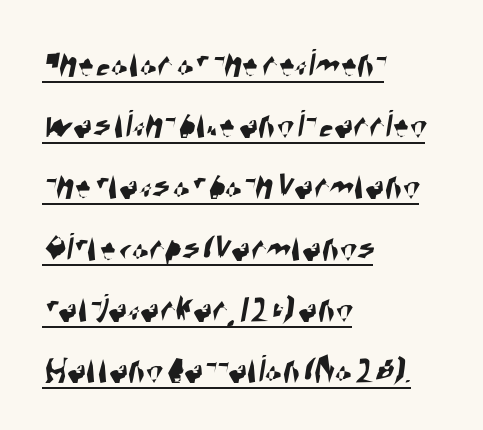
The lettering is marked with a stroke running underneath it. Grotesque or geometric, the face here clearly has no serifs. Horizontal bands of white between lines are of average thickness. Alignment: flush left.
